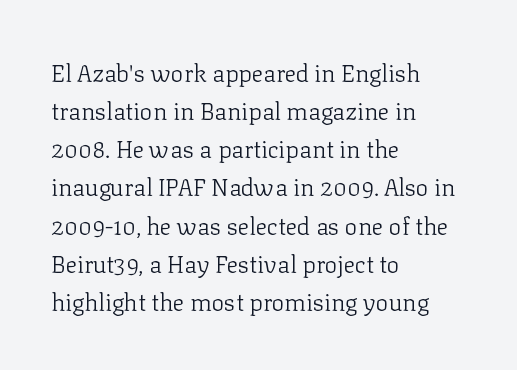
{"italic": "no", "bold": "no", "underline": "no", "align": "left", "line_spacing": "normal", "line_spacing_ratio": 1.59, "letter_spacing": "normal", "letter_spacing_em": 0.0, "glyph_px": 24}
